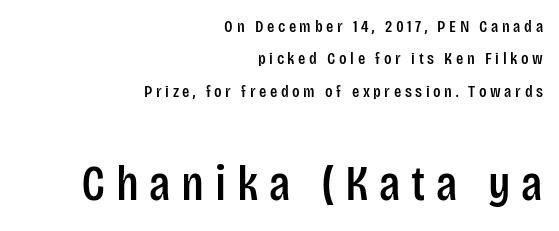
Q: Is the text italic (slanted)? A: No, it is upright.
Q: Is the typeface a serif or a sans-serif typeface? A: Sans-serif.
Q: Is the text underlined? A: No.
Q: How is the paragraph aligned? A: Right-aligned.
Q: Is the spacing between letters normal or unusually wide? A: Unusually wide.
Q: Is the spacing between lines tight, normal or loose? A: Loose.
Q: Which block of text is set in a larger size, the first (top) or the second (bottom)? A: The second (bottom) one.
Q: Width (condensed, normal, or wide)? A: Condensed.
Q: Stroke contrast? A: Low.
Q: x-height? A: Large.
Q: Monospaced? A: No.
